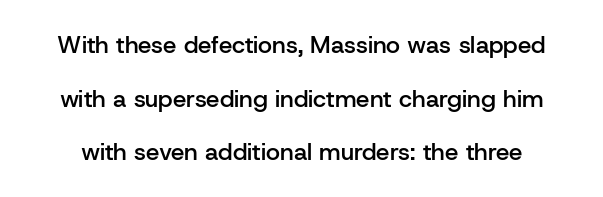
The strokes are fattened partway — semibold, not bold. It's the straight-up-and-down kind of type. Students, note that the glyphs here touch the page at normal intervals. Successive baselines arrive slowly, with a big drop between each. Honestly, there is no underline to notice here at all.
